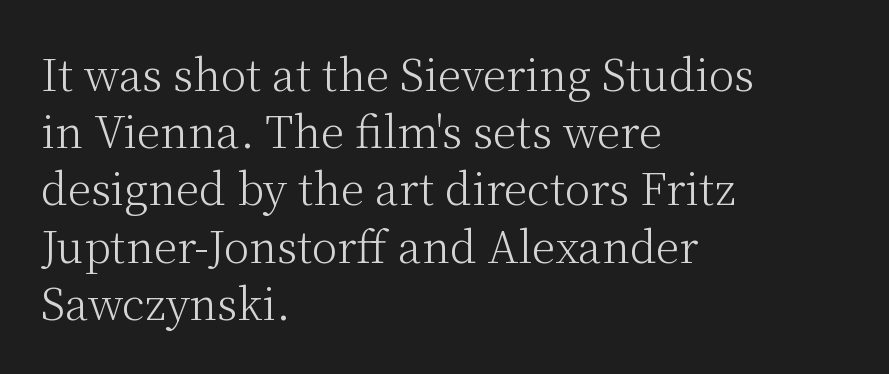
Style check: upright. Each letter keeps its own natural width here, so spacing adapts to shape. The vertical gap from one line to the next is medium. The typeface has the unassuming heft of standard copy or less.
